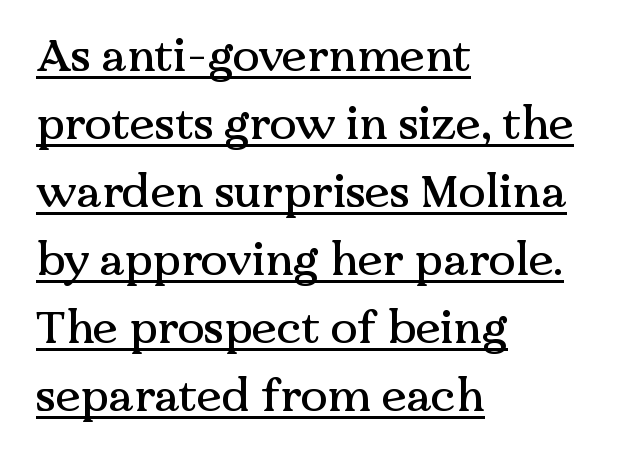
{"serif": "yes", "italic": "no", "width": "normal", "stroke_contrast": "medium", "x_height": "medium", "monospaced": "no", "underline": "yes", "align": "left", "line_spacing": "normal", "line_spacing_ratio": 1.51, "letter_spacing": "normal", "letter_spacing_em": 0.0, "glyph_px": 45}
